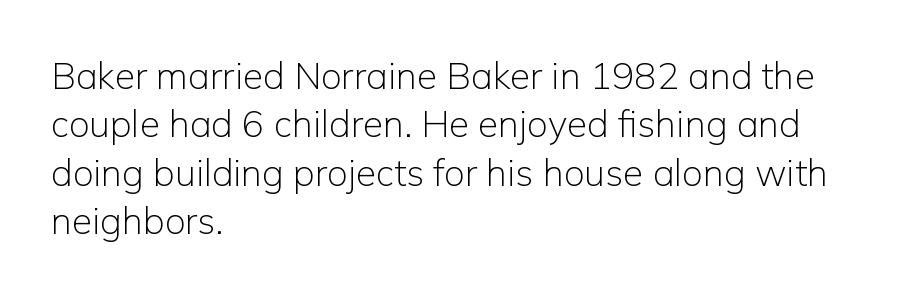
This is the regular roman posture of the typeface. Counters stay open thanks to moderate or lighter strokes. Anything drawn beneath the words? Only blank space. One-word summary of the alignment: left.
